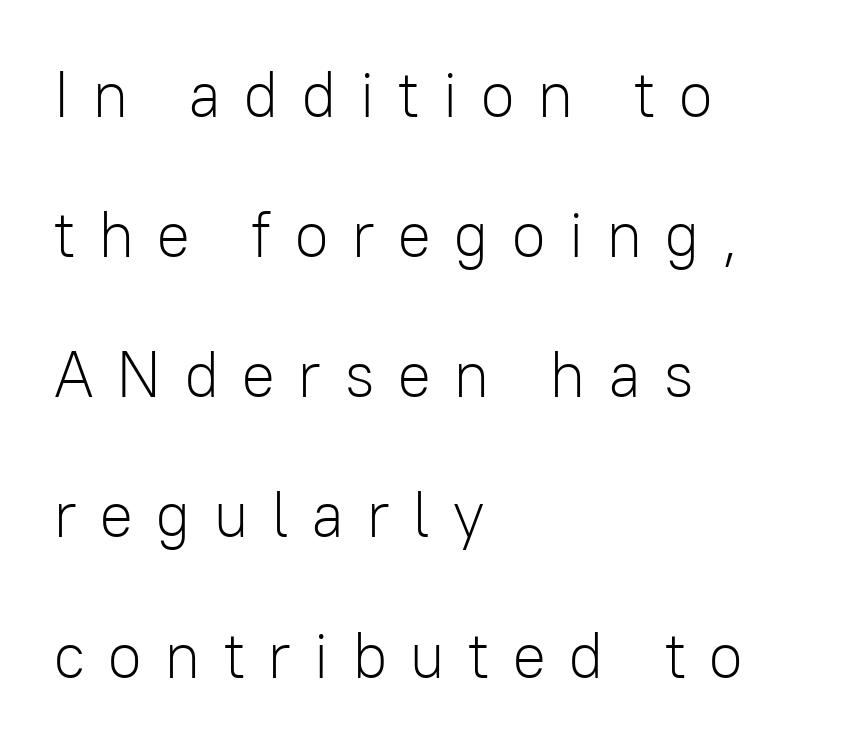
Q: Is the text bold? A: No.
Q: Is the text italic (slanted)? A: No, it is upright.
Q: Is the typeface a serif or a sans-serif typeface? A: Sans-serif.
Q: Is the text underlined? A: No.
Q: How is the paragraph aligned? A: Left-aligned.
Q: Is the spacing between letters normal or unusually wide? A: Unusually wide.
Q: Is the spacing between lines tight, normal or loose? A: Loose.
Q: Width (condensed, normal, or wide)? A: Normal.
Q: Stroke contrast? A: Low.
Q: x-height? A: Medium.
Q: Monospaced? A: No.
